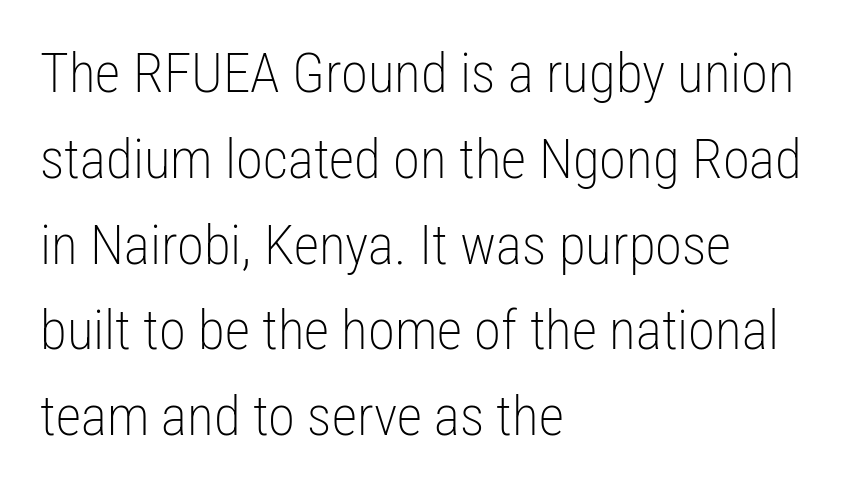
Q: Is the text bold? A: No.
Q: Is the text italic (slanted)? A: No, it is upright.
Q: Is the typeface a serif or a sans-serif typeface? A: Sans-serif.
Q: Is the text underlined? A: No.
Q: How is the paragraph aligned? A: Left-aligned.
Q: Is the spacing between letters normal or unusually wide? A: Normal.
Q: Is the spacing between lines tight, normal or loose? A: Normal.
Q: Width (condensed, normal, or wide)? A: Condensed.
Q: Stroke contrast? A: Low.
Q: x-height? A: Medium.
Q: Monospaced? A: No.
